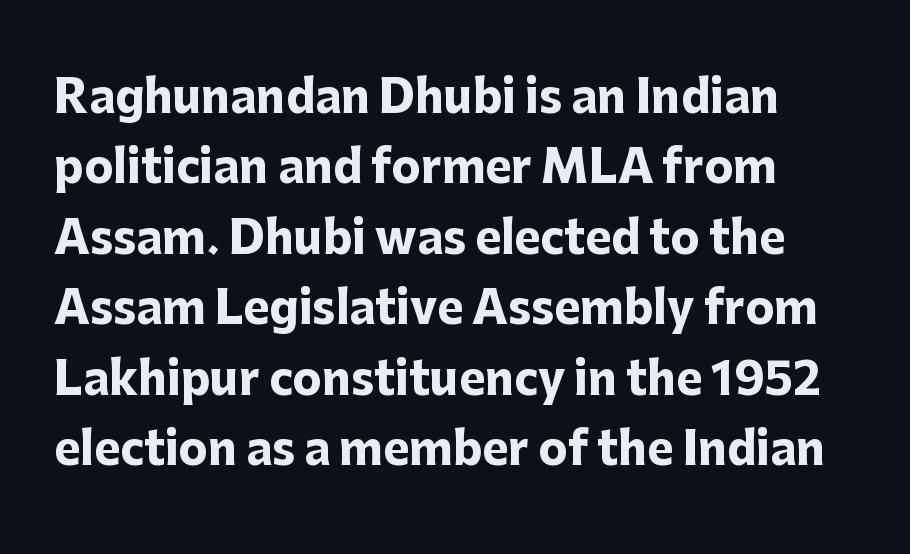
Q: Is the text bold? A: Yes.
Q: Is the text italic (slanted)? A: No, it is upright.
Q: Is the typeface a serif or a sans-serif typeface? A: Sans-serif.
Q: Is the text underlined? A: No.
Q: Is the spacing between letters normal or unusually wide? A: Normal.
Q: Is the spacing between lines tight, normal or loose? A: Normal.
Q: Width (condensed, normal, or wide)? A: Normal.
Q: Stroke contrast? A: Low.
Q: x-height? A: Medium.
Q: Monospaced? A: No.
